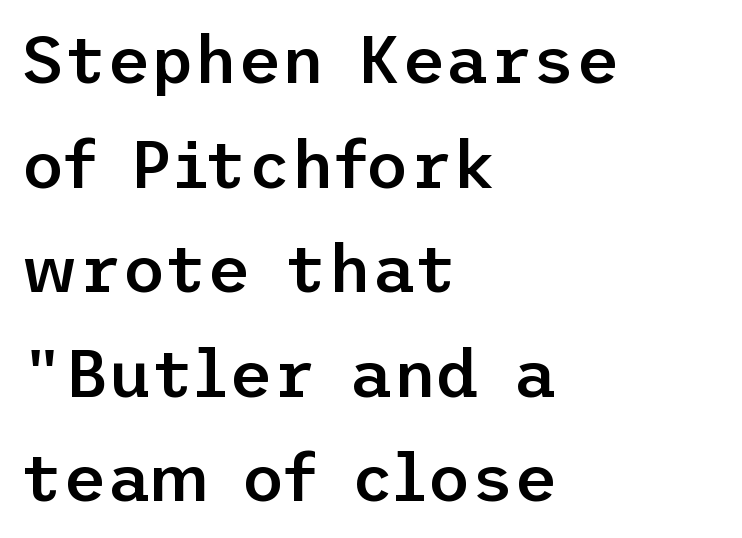
The image shows 67 px semibold sans-serif type, upright; set left-aligned, normal line spacing (1.56x), normal letter spacing, not underlined; low stroke contrast and a medium x-height.
